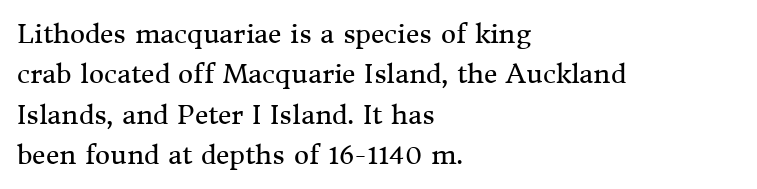
Check the space under the baseline: it is left empty. The type sits square on the baseline with zero lean. Line spacing here is normal. Casual observation: everything's shoved over to the left. Honestly, the letter spacing is just normal — you wouldn't notice it.
